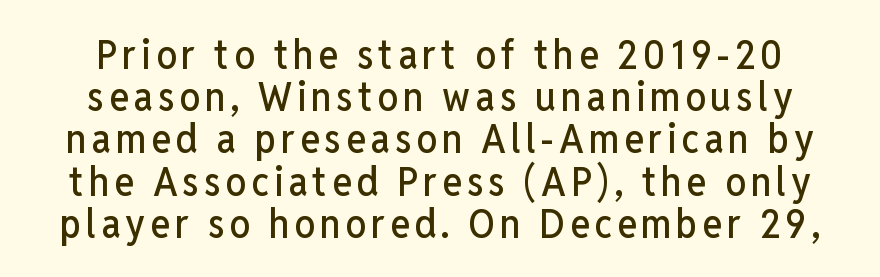
Q: Is the text italic (slanted)? A: No, it is upright.
Q: Is the typeface a serif or a sans-serif typeface? A: Sans-serif.
Q: Is the text underlined? A: No.
Q: Is the spacing between lines tight, normal or loose? A: Tight.
Q: Width (condensed, normal, or wide)? A: Condensed.
Q: Stroke contrast? A: Low.
Q: x-height? A: Medium.
Q: Monospaced? A: No.
